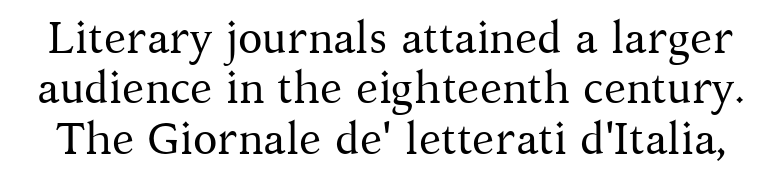
{"serif": "yes", "italic": "no", "bold": "no", "weight": "regular", "width": "normal", "stroke_contrast": "medium", "x_height": "medium", "monospaced": "no", "underline": "no", "line_spacing": "tight", "line_spacing_ratio": 1.12, "letter_spacing": "normal", "letter_spacing_em": 0.0, "glyph_px": 45}
